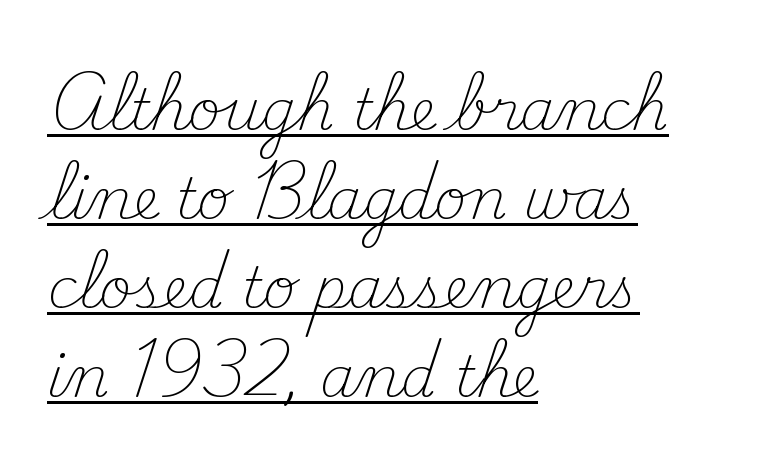
{"serif": "yes", "bold": "no", "weight": "light", "width": "normal", "stroke_contrast": "medium", "x_height": "small", "monospaced": "no", "underline": "yes", "align": "left", "line_spacing": "normal", "line_spacing_ratio": 1.59, "letter_spacing": "normal", "letter_spacing_em": 0.0, "glyph_px": 56}
